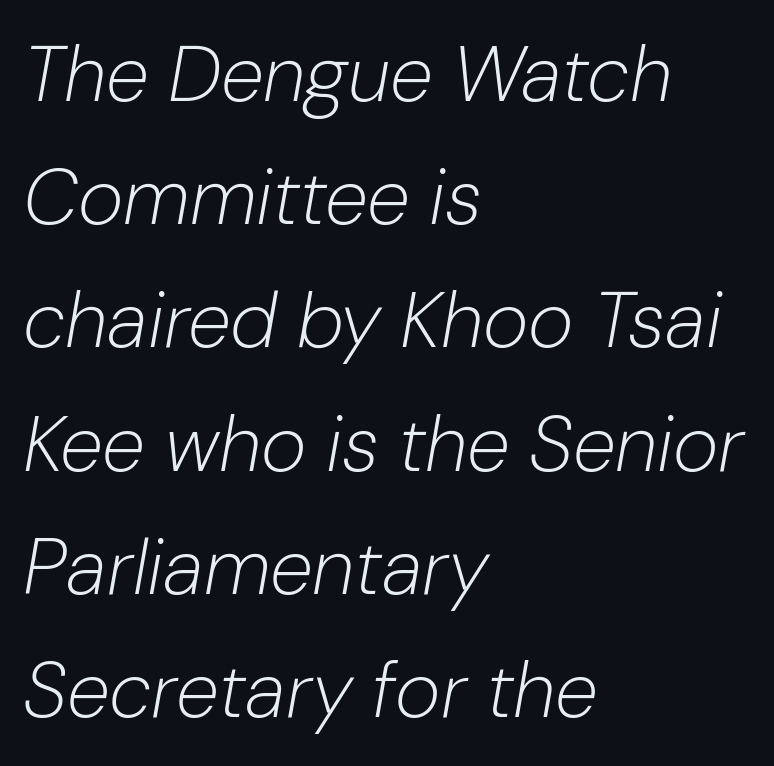
Regarding leading, the lines here are spaced in the standard way. Only glyphs here, with clear space below each row. One-word summary of the alignment: left. The rendering uses natural spacing where letterforms have individual widths.
